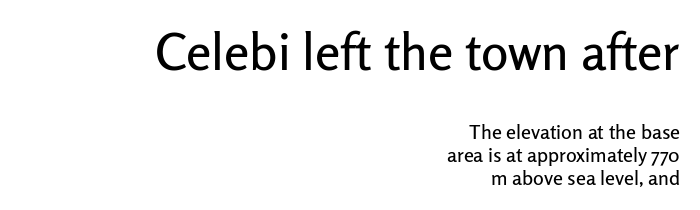
Does the type have serifs? No, each stem ends abruptly. Size contrast runs from large at the top to small at the bottom. These lines are rendered in a variable-pitch font. Closely set lines give the paragraph a compact silhouette. Does the copy run flush right? Yes — the right margin is perfectly even.
